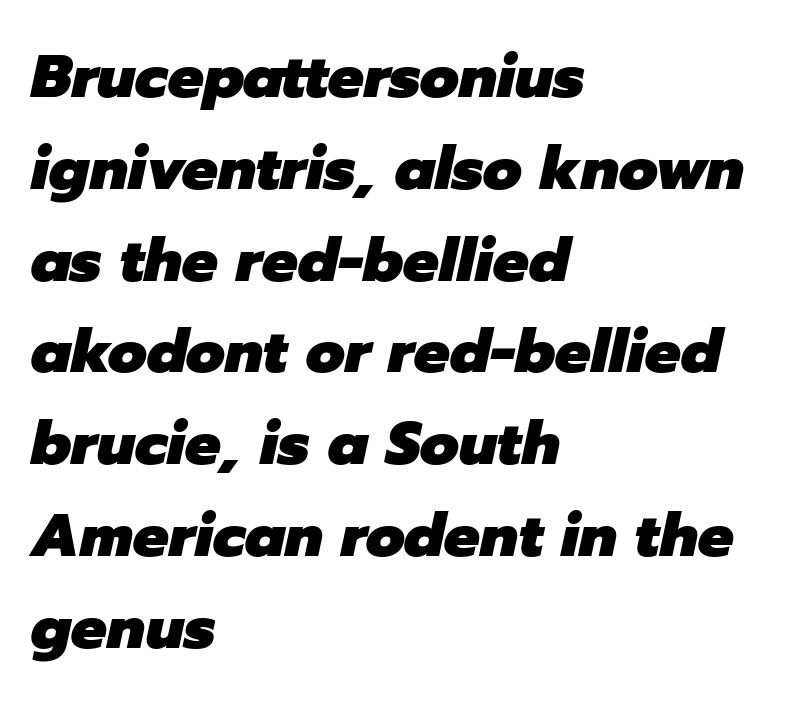
{"italic": "yes", "lean": "right", "slant_degrees": 12, "bold": "yes", "weight": "heavy", "width": "normal", "stroke_contrast": "low", "x_height": "medium", "monospaced": "no", "underline": "no", "align": "left", "line_spacing": "normal", "line_spacing_ratio": 1.53, "letter_spacing": "normal", "letter_spacing_em": 0.0, "glyph_px": 60}
